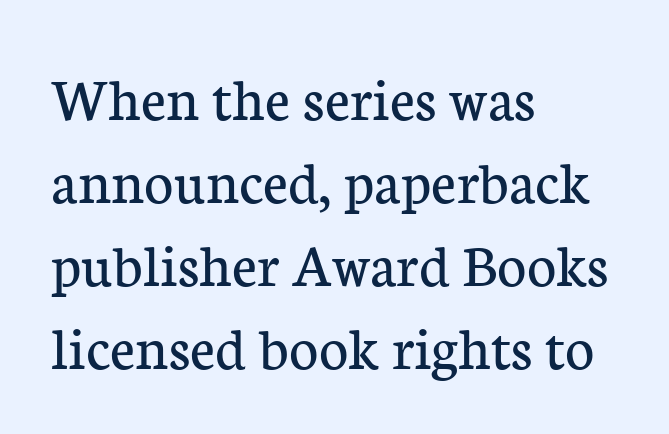
Q: Is the text bold? A: No.
Q: Is the text italic (slanted)? A: No, it is upright.
Q: Is the typeface a serif or a sans-serif typeface? A: Serif.
Q: Is the text underlined? A: No.
Q: How is the paragraph aligned? A: Left-aligned.
Q: Is the spacing between letters normal or unusually wide? A: Normal.
Q: Is the spacing between lines tight, normal or loose? A: Normal.
Q: Width (condensed, normal, or wide)? A: Normal.
Q: Stroke contrast? A: Low.
Q: x-height? A: Medium.
Q: Monospaced? A: No.
